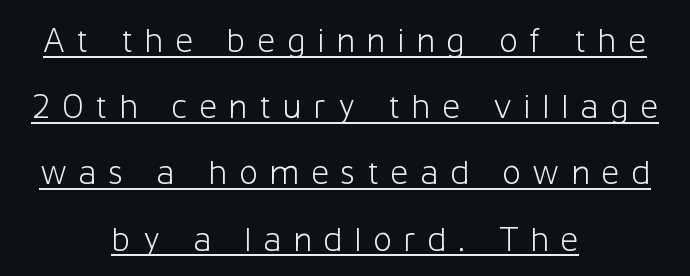
Q: Is the text bold? A: No.
Q: Is the text italic (slanted)? A: No, it is upright.
Q: Is the typeface a serif or a sans-serif typeface? A: Sans-serif.
Q: Is the text underlined? A: Yes.
Q: How is the paragraph aligned? A: Centered.
Q: Is the spacing between letters normal or unusually wide? A: Unusually wide.
Q: Width (condensed, normal, or wide)? A: Normal.
Q: Stroke contrast? A: Low.
Q: x-height? A: Medium.
Q: Monospaced? A: No.
